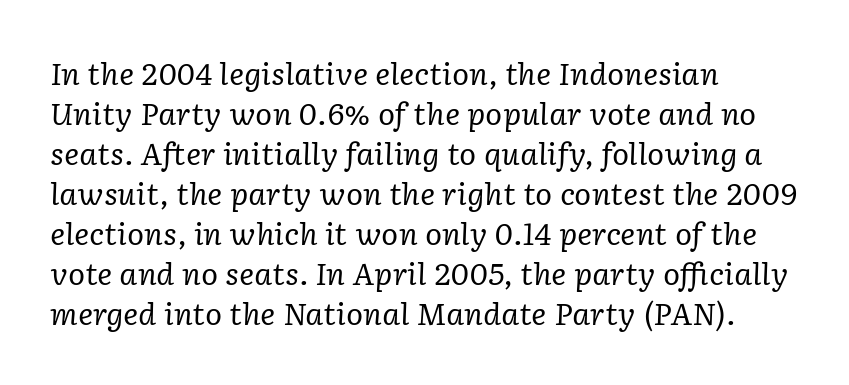
Q: Is the text bold? A: No.
Q: Is the text italic (slanted)? A: Yes, it leans right by about 2 degrees.
Q: Is the typeface a serif or a sans-serif typeface? A: Serif.
Q: Is the text underlined? A: No.
Q: How is the paragraph aligned? A: Left-aligned.
Q: Is the spacing between letters normal or unusually wide? A: Normal.
Q: Is the spacing between lines tight, normal or loose? A: Normal.
Q: Width (condensed, normal, or wide)? A: Normal.
Q: Stroke contrast? A: Low.
Q: x-height? A: Medium.
Q: Monospaced? A: No.
